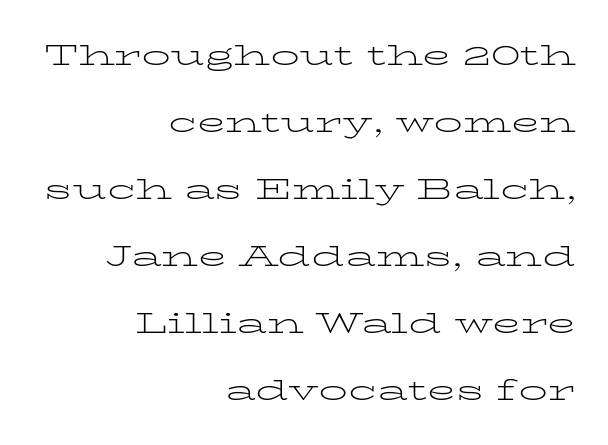
{"serif": "yes", "italic": "no", "bold": "no", "weight": "light", "width": "wide", "stroke_contrast": "low", "x_height": "medium", "monospaced": "no", "underline": "no", "align": "right", "line_spacing": "loose", "line_spacing_ratio": 2.31, "letter_spacing": "normal", "letter_spacing_em": 0.0, "glyph_px": 29}
